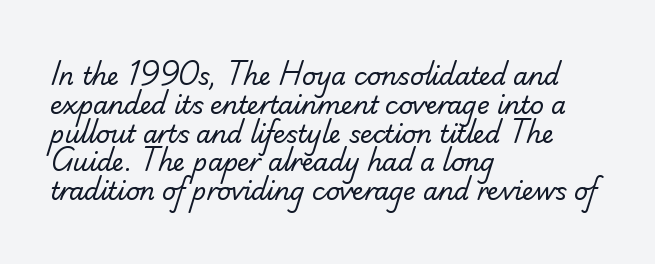
{"bold": "no", "underline": "no", "align": "left", "line_spacing_ratio": 1.2, "letter_spacing": "normal", "letter_spacing_em": 0.0, "glyph_px": 24}
